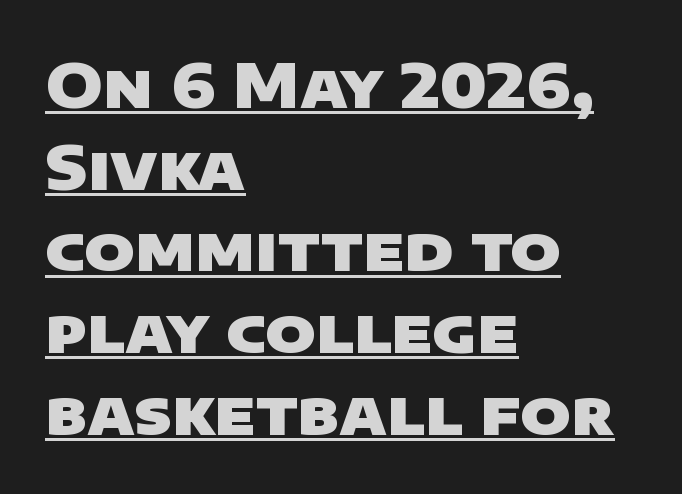
This is heavy type, rendered in bold. The block of text has a typical density, with ordinary space between rows. Spacing verdict: proportional, widths tailored to each character. The glyphs in this specimen are sans serif. Caption: multi-line text, flush left, ragged right. Letter spacing: default.
